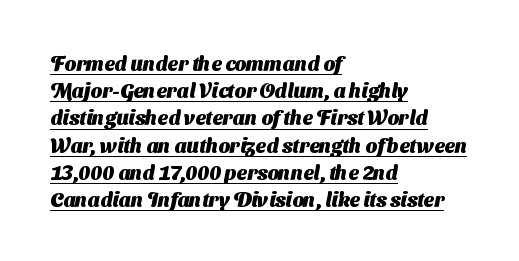
{"bold": "yes", "underline": "yes", "align": "left", "line_spacing": "normal", "line_spacing_ratio": 1.36, "letter_spacing": "normal", "letter_spacing_em": 0.0, "glyph_px": 20}
